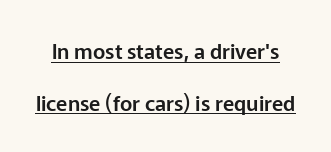
The image shows 21 px text type, upright; set loose line spacing (2.46x), normal letter spacing, underlined.
